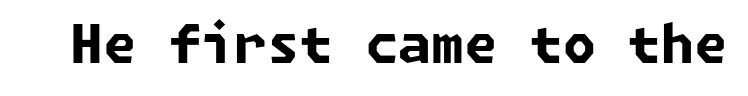
{"serif": "no", "bold": "yes", "weight": "bold", "width": "normal", "stroke_contrast": "low", "x_height": "medium", "underline": "no", "letter_spacing": "normal", "letter_spacing_em": 0.0, "glyph_px": 53}
